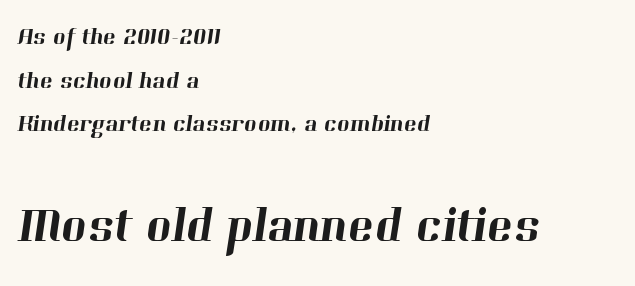
Q: Is the typeface a serif or a sans-serif typeface? A: Serif.
Q: Is the text underlined? A: No.
Q: How is the paragraph aligned? A: Left-aligned.
Q: Is the spacing between letters normal or unusually wide? A: Normal.
Q: Which block of text is set in a larger size, the first (top) or the second (bottom)? A: The second (bottom) one.
Q: Width (condensed, normal, or wide)? A: Normal.
Q: Stroke contrast? A: High.
Q: x-height? A: Medium.
Q: Monospaced? A: No.
